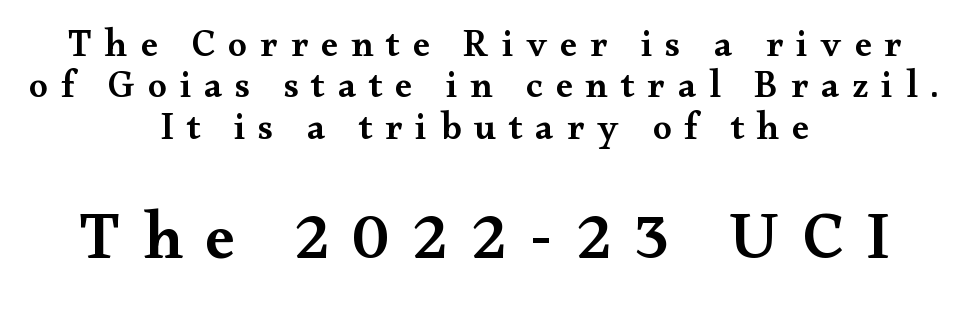
{"serif": "yes", "italic": "no", "bold": "semi", "weight": "semibold", "width": "wide", "stroke_contrast": "medium", "x_height": "small", "monospaced": "no", "underline": "no", "align": "center", "line_spacing": "tight", "line_spacing_ratio": 1.09, "letter_spacing": "wide", "letter_spacing_em": 0.34, "larger_block": "second", "size_ratio": 1.74, "glyph_px": 66}
